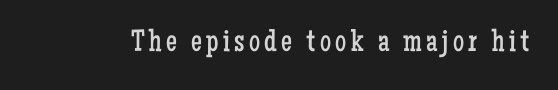
Q: Is the text bold? A: No.
Q: Is the text italic (slanted)? A: No, it is upright.
Q: Is the typeface a serif or a sans-serif typeface? A: Serif.
Q: Is the text underlined? A: No.
Q: Width (condensed, normal, or wide)? A: Condensed.
Q: Stroke contrast? A: Low.
Q: x-height? A: Medium.
Q: Monospaced? A: No.
